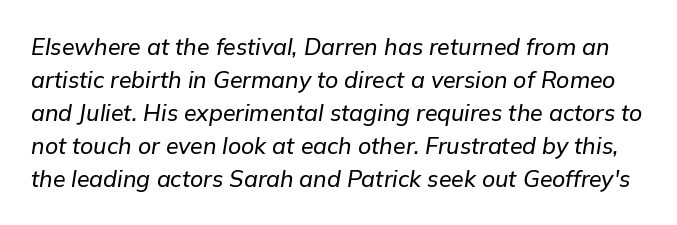
You can tell it's italic because the verticals aren't actually vertical. Check the space under the baseline: it is left empty. Line spacing here is normal. Spacing between characters is what you'd get straight out of the box.
